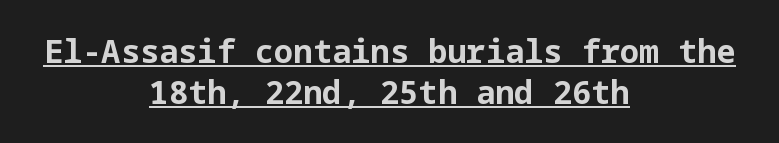
The image shows 32 px bold sans-serif type, upright; set centered, normal line spacing (1.29x), normal letter spacing, underlined; low stroke contrast and a medium x-height.
